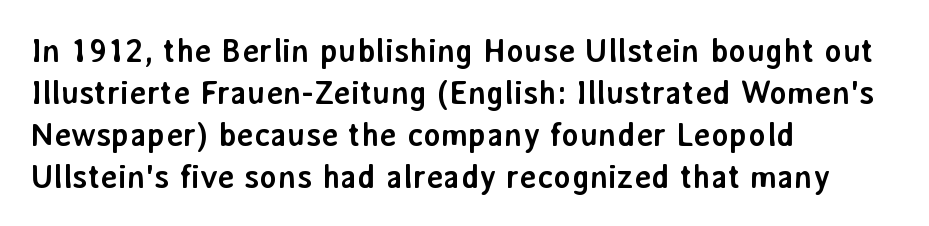
These lines carry a lot of weight — the face is fully bold. The ragged edge is on the right, which tells us the setting is flush left. The space beneath each line is pristine and unruled. You could call the tracking neutral — neither tight nor loose.
